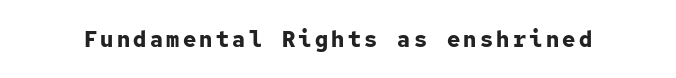
Q: Is the text bold? A: Yes.
Q: Is the text italic (slanted)? A: No, it is upright.
Q: Is the text underlined? A: No.
